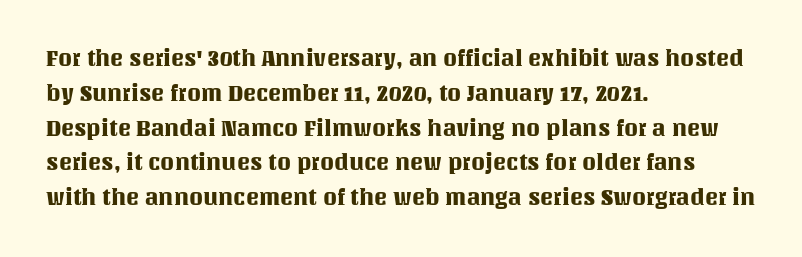
The image shows 22 px text type, upright; set left-aligned, normal line spacing (1.58x), normal letter spacing, not underlined.
